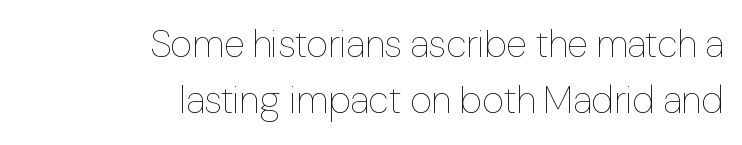
Q: Is the text bold? A: No.
Q: Is the text italic (slanted)? A: No, it is upright.
Q: Is the text underlined? A: No.
Q: How is the paragraph aligned? A: Right-aligned.
Q: Is the spacing between letters normal or unusually wide? A: Normal.
Q: Is the spacing between lines tight, normal or loose? A: Normal.
Q: Width (condensed, normal, or wide)? A: Normal.
Q: Stroke contrast? A: Low.
Q: x-height? A: Medium.
Q: Monospaced? A: No.
